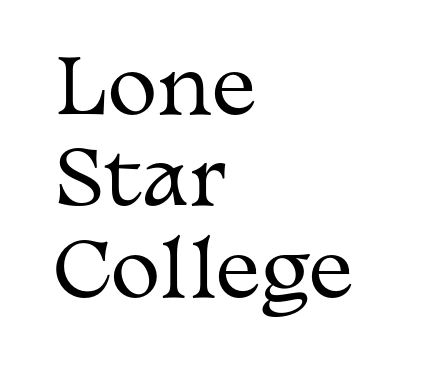
Q: Is the text bold? A: No.
Q: Is the text italic (slanted)? A: No, it is upright.
Q: Is the typeface a serif or a sans-serif typeface? A: Serif.
Q: Is the text underlined? A: No.
Q: How is the paragraph aligned? A: Left-aligned.
Q: Is the spacing between letters normal or unusually wide? A: Normal.
Q: Width (condensed, normal, or wide)? A: Wide.
Q: Stroke contrast? A: Medium.
Q: x-height? A: Medium.
Q: Monospaced? A: No.
